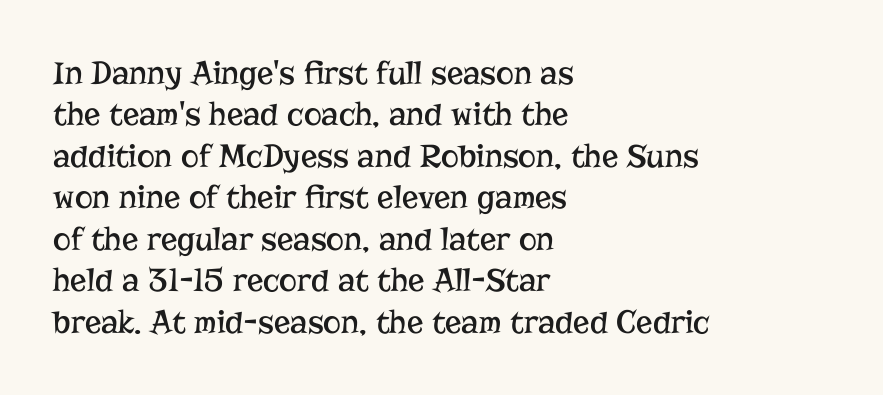
The image shows 34 px regular-weight serif type, upright; set left-aligned, line spacing 1.22x, normal letter spacing, not underlined; low stroke contrast and a medium x-height.
